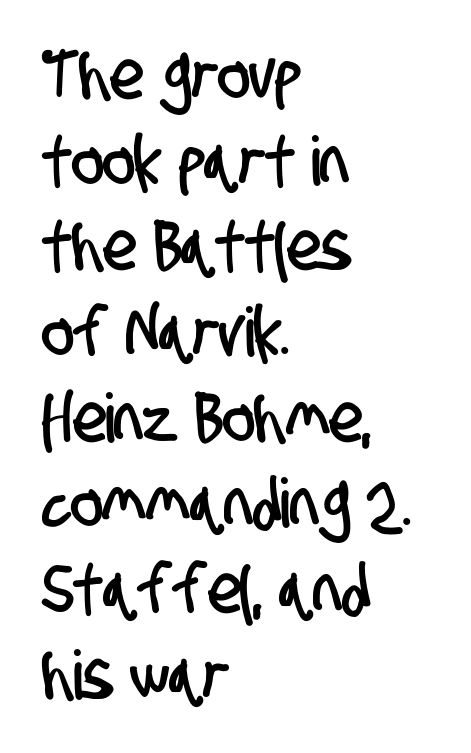
Q: Is the typeface a serif or a sans-serif typeface? A: Sans-serif.
Q: Is the text underlined? A: No.
Q: How is the paragraph aligned? A: Left-aligned.
Q: Is the spacing between letters normal or unusually wide? A: Normal.
Q: Is the spacing between lines tight, normal or loose? A: Normal.
Q: Width (condensed, normal, or wide)? A: Condensed.
Q: Stroke contrast? A: Low.
Q: x-height? A: Large.
Q: Monospaced? A: No.
